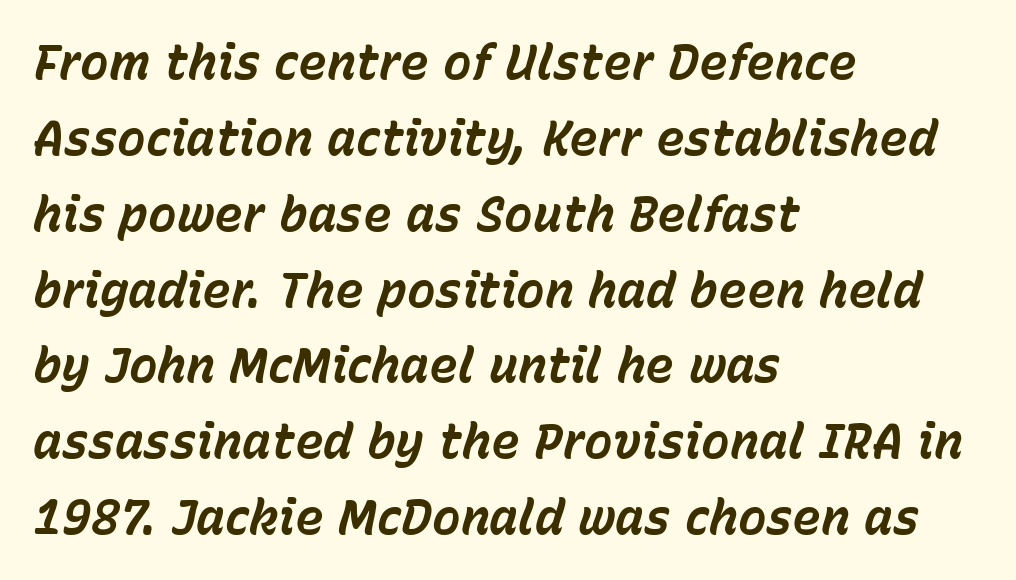
The line-height multiplier appears to be the usual default. A typesetter would mark this as italic. The string is rendered with underlining switched off. These lines are rendered in a variable-pitch font. Horizontal alignment here is leftward, the default for most running prose. The type is set solid horizontally, with unmodified tracking.
